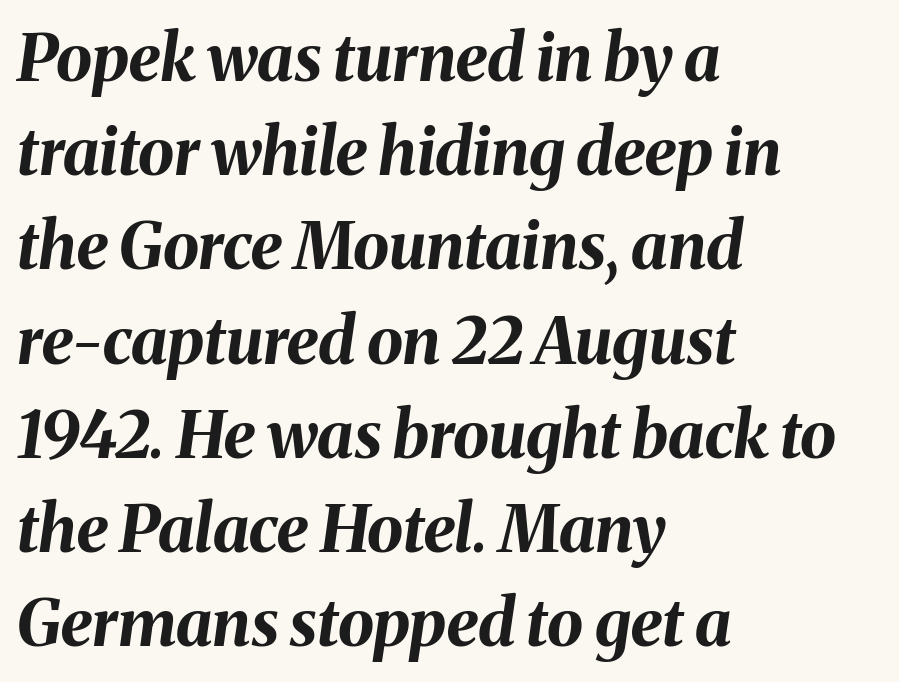
The image shows 65 px bold type, italic (leaning right); set left-aligned, normal line spacing (1.45x), normal letter spacing, not underlined; medium stroke contrast and a medium x-height.
